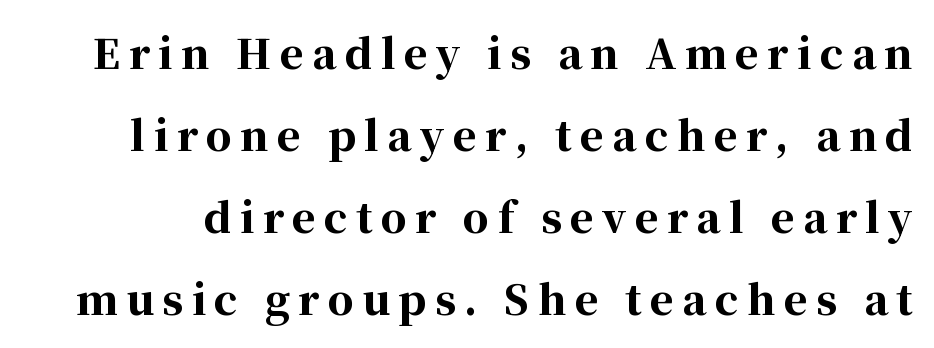
Q: Is the text bold? A: Yes.
Q: Is the text italic (slanted)? A: No, it is upright.
Q: Is the typeface a serif or a sans-serif typeface? A: Serif.
Q: Is the text underlined? A: No.
Q: Is the spacing between letters normal or unusually wide? A: Unusually wide.
Q: Is the spacing between lines tight, normal or loose? A: Loose.
Q: Width (condensed, normal, or wide)? A: Normal.
Q: Stroke contrast? A: High.
Q: x-height? A: Medium.
Q: Monospaced? A: No.
